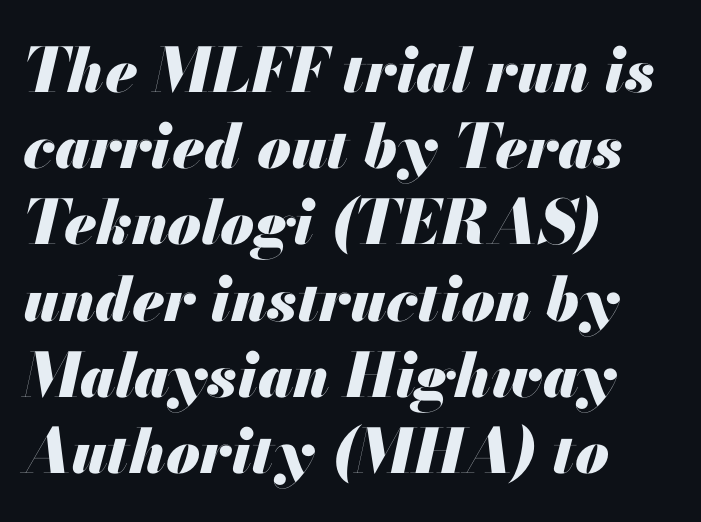
The image shows 61 px heavy type, italic (leaning right); set left-aligned, normal line spacing (1.25x), normal letter spacing, not underlined; medium stroke contrast and a small x-height.
